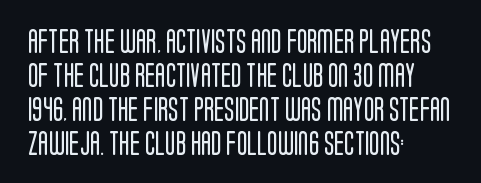
Decoration check: the copy has no underline. Teacher's note: observe the even left margin — that is flush-left alignment. Interline gaps are of average width in this sample. No chunkiness to these letters — they're not bold. These lines were composed using upright roman letters.
